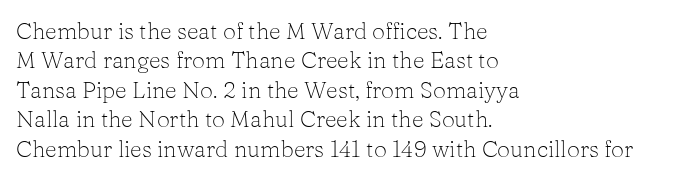
{"italic": "no", "bold": "no", "underline": "no", "align": "left", "line_spacing": "normal", "line_spacing_ratio": 1.28, "letter_spacing": "normal", "letter_spacing_em": 0.0, "glyph_px": 23}
